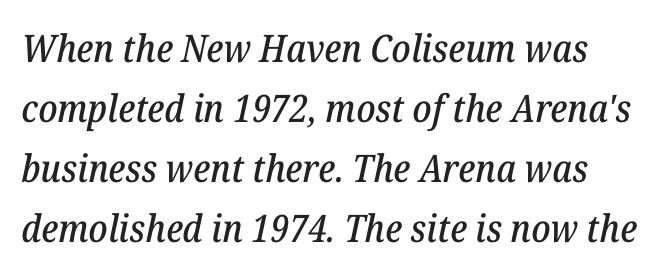
The image shows 38 px serif type, italic (leaning right); set normal line spacing (1.58x), normal letter spacing, not underlined; low stroke contrast and a medium x-height.
